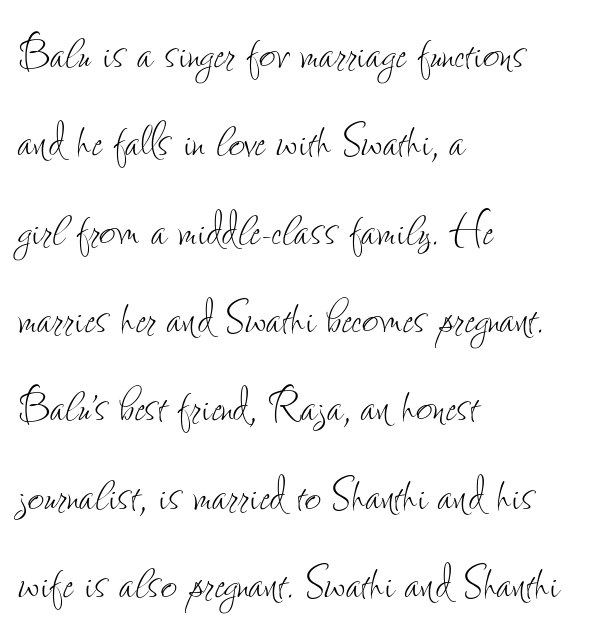
{"bold": "no", "weight": "thin", "width": "condensed", "stroke_contrast": "low", "x_height": "small", "monospaced": "no", "underline": "no", "align": "left", "line_spacing": "normal", "line_spacing_ratio": 1.55, "letter_spacing": "normal", "letter_spacing_em": 0.0, "glyph_px": 57}
